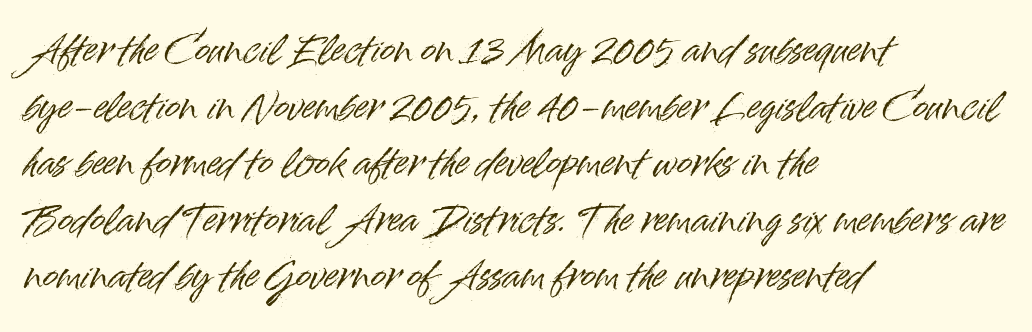
{"serif": "no", "width": "normal", "stroke_contrast": "high", "x_height": "small", "monospaced": "no", "underline": "no", "align": "left", "line_spacing": "normal", "line_spacing_ratio": 1.57, "letter_spacing": "normal", "letter_spacing_em": 0.0, "glyph_px": 36}
